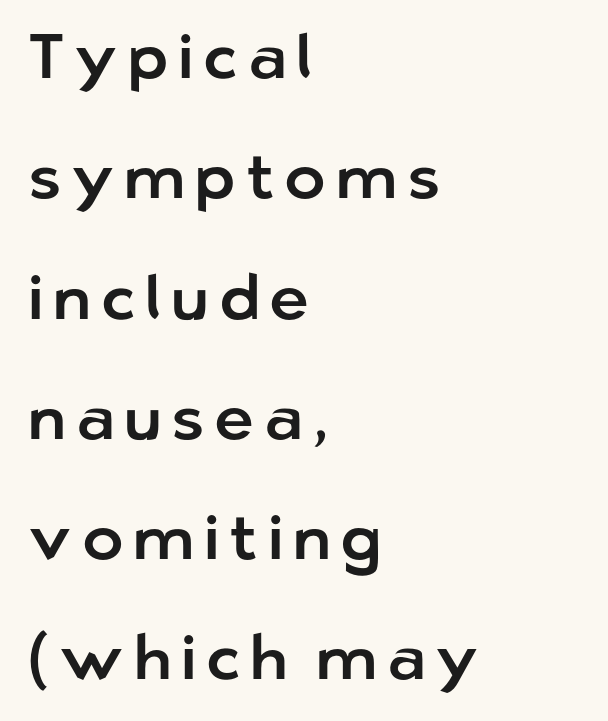
{"serif": "no", "italic": "no", "width": "normal", "stroke_contrast": "low", "x_height": "medium", "monospaced": "no", "underline": "no", "align": "left", "line_spacing": "loose", "line_spacing_ratio": 1.94, "glyph_px": 62}
